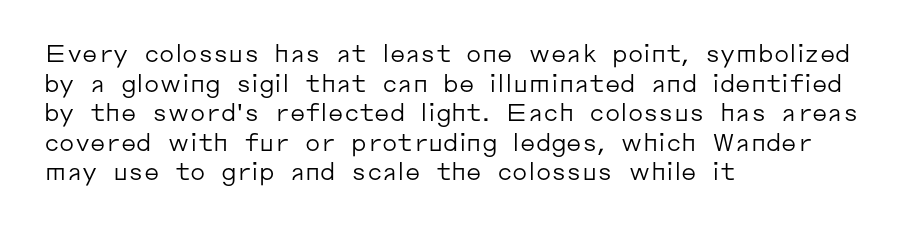
The image shows 24 px text type, upright; set left-aligned, line spacing 1.23x, normal letter spacing, not underlined.
